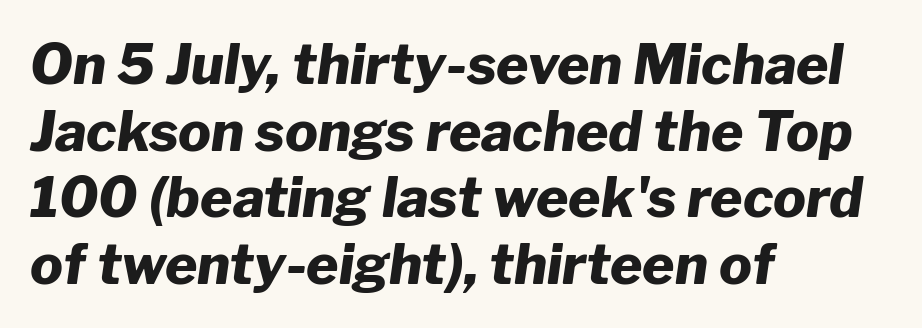
{"italic": "yes", "lean": "right", "slant_degrees": 8, "bold": "yes", "weight": "heavy", "width": "normal", "stroke_contrast": "low", "x_height": "medium", "monospaced": "no", "underline": "no", "align": "left", "line_spacing_ratio": 1.21, "letter_spacing": "normal", "letter_spacing_em": 0.0, "glyph_px": 55}
